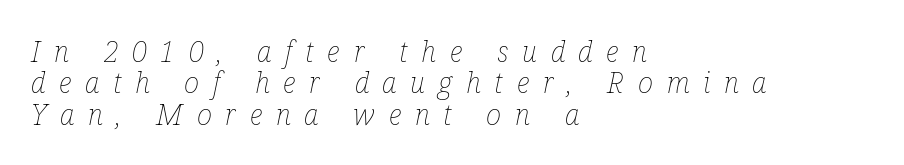
Is this a heavy cut? Hardly; it is regular or lighter. Someone cranked the tracking dial way up on this one. The paragraph shown leans on its left margin. Unmarked baselines from the first word to the last. You could barely slide anything between these rows. When letters slant like this, we call the style italic.
